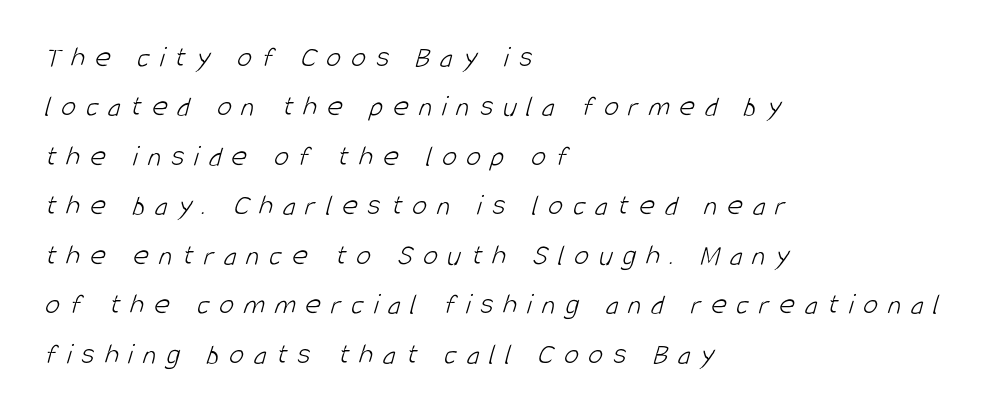
Q: Is the text bold? A: No.
Q: Is the typeface a serif or a sans-serif typeface? A: Sans-serif.
Q: Is the text underlined? A: No.
Q: How is the paragraph aligned? A: Left-aligned.
Q: Is the spacing between letters normal or unusually wide? A: Unusually wide.
Q: Is the spacing between lines tight, normal or loose? A: Normal.
Q: Width (condensed, normal, or wide)? A: Condensed.
Q: Stroke contrast? A: Low.
Q: x-height? A: Large.
Q: Monospaced? A: No.
